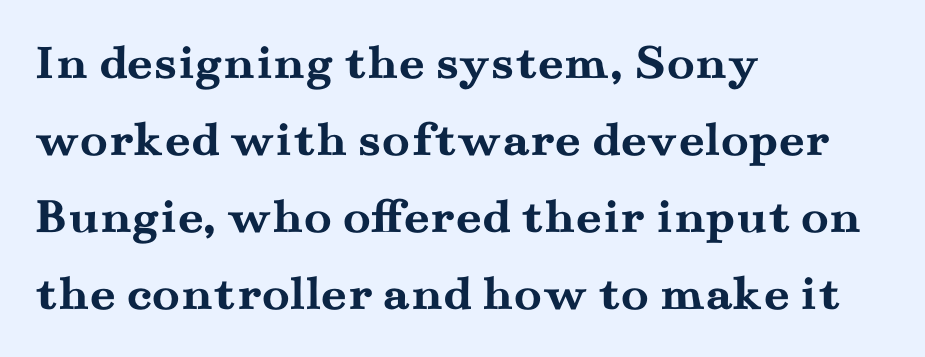
Layout note: lines flush left. The rendering uses a moderate line-height, typical for paragraphs. Beneath every word, the page is bare. Caption: bold face, heavy strokes.
